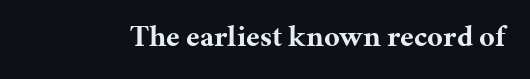
Q: Is the text bold? A: Yes.
Q: Is the text italic (slanted)? A: No, it is upright.
Q: Is the typeface a serif or a sans-serif typeface? A: Serif.
Q: Is the text underlined? A: No.
Q: Is the spacing between letters normal or unusually wide? A: Normal.
Q: Width (condensed, normal, or wide)? A: Normal.
Q: Stroke contrast? A: Medium.
Q: x-height? A: Medium.
Q: Monospaced? A: No.
